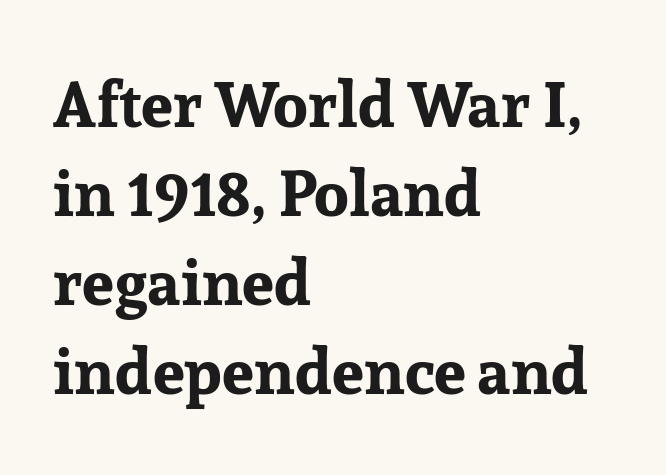
A dark, heavy texture on the line: the type is bold. Any mark beneath the type? The region is blank. Tracking here is standard; glyphs follow each other at the usual distance. The letters carry serifs — small finishing strokes at the ends of their stems. Horizontal alignment here is leftward, the default for most running prose. Quick note: not italic, upright.
